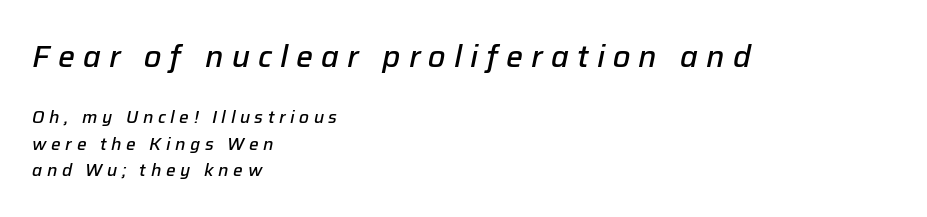
{"italic": "yes", "lean": "right", "slant_degrees": 12, "bold": "semi", "weight": "semibold", "width": "normal", "stroke_contrast": "low", "x_height": "medium", "monospaced": "no", "underline": "no", "align": "left", "line_spacing": "normal", "line_spacing_ratio": 1.57, "letter_spacing": "wide", "letter_spacing_em": 0.27, "larger_block": "first", "size_ratio": 1.76, "glyph_px": 30}
